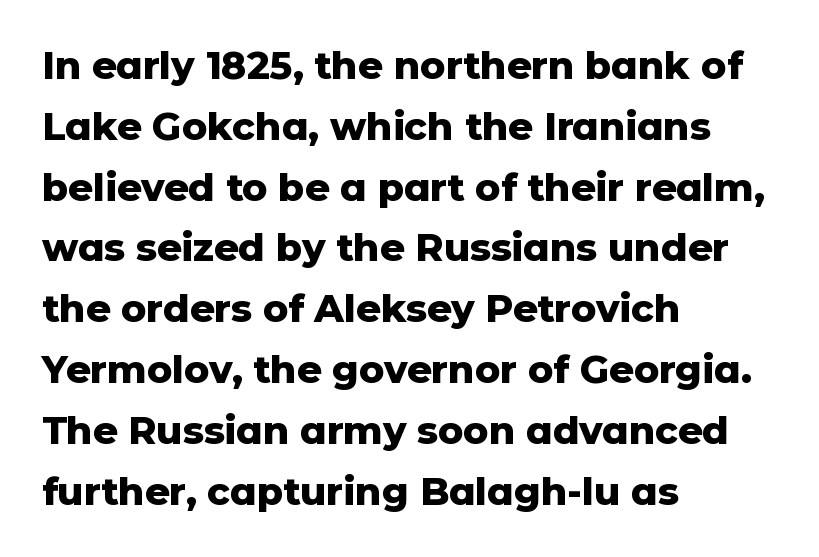
Q: Is the text bold? A: Yes.
Q: Is the text italic (slanted)? A: No, it is upright.
Q: Is the typeface a serif or a sans-serif typeface? A: Sans-serif.
Q: Is the text underlined? A: No.
Q: How is the paragraph aligned? A: Left-aligned.
Q: Is the spacing between letters normal or unusually wide? A: Normal.
Q: Is the spacing between lines tight, normal or loose? A: Normal.
Q: Width (condensed, normal, or wide)? A: Normal.
Q: Stroke contrast? A: Low.
Q: x-height? A: Medium.
Q: Monospaced? A: No.
